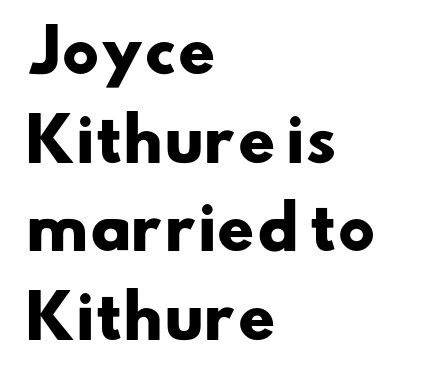
Q: Is the text bold? A: Yes.
Q: Is the typeface a serif or a sans-serif typeface? A: Sans-serif.
Q: Is the text underlined? A: No.
Q: How is the paragraph aligned? A: Left-aligned.
Q: Is the spacing between letters normal or unusually wide? A: Normal.
Q: Is the spacing between lines tight, normal or loose? A: Normal.
Q: Width (condensed, normal, or wide)? A: Wide.
Q: Stroke contrast? A: Low.
Q: x-height? A: Small.
Q: Monospaced? A: No.
